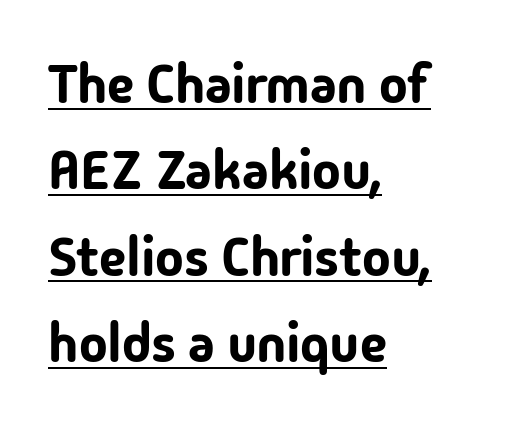
The image shows 54 px sans-serif type, upright; set left-aligned, normal line spacing (1.6x), normal letter spacing, underlined; low stroke contrast and a medium x-height.
